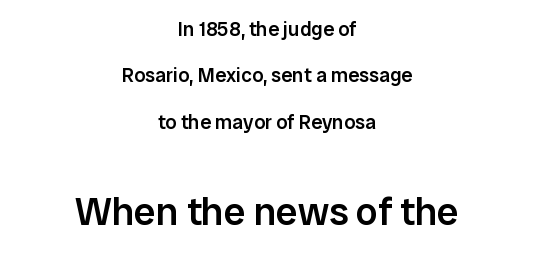
The image shows 39 px semibold sans-serif type, upright; set centered, loose line spacing (2.32x), normal letter spacing, not underlined; the second (bottom) block is 1.95x larger; low stroke contrast and a medium x-height.
